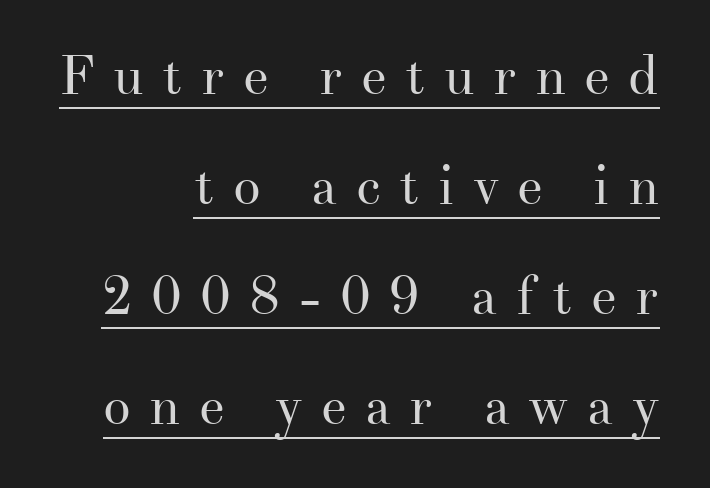
Italic: no, the glyphs are upright roman. A baseline rule has been typeset under these characters. Classification — serif. Note the varied advance widths — an 'i' is clearly narrower than an 'm'.
